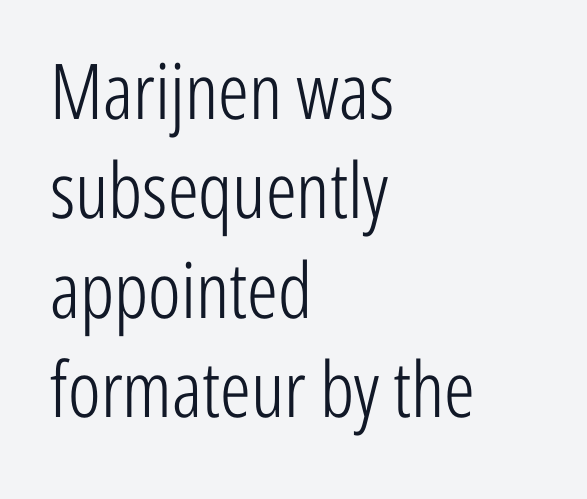
{"serif": "no", "italic": "no", "bold": "no", "weight": "light", "width": "condensed", "stroke_contrast": "low", "x_height": "medium", "monospaced": "no", "underline": "no", "align": "left", "line_spacing": "normal", "line_spacing_ratio": 1.29, "letter_spacing": "normal", "letter_spacing_em": 0.0, "glyph_px": 77}
